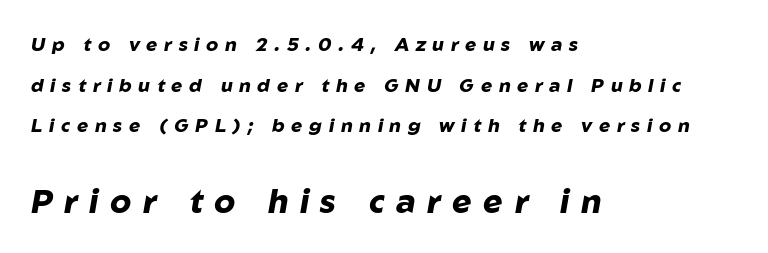
The image shows 33 px heavy type, italic (leaning right); set left-aligned, loose line spacing (2.14x), unusually wide letter spacing (+0.35 em), not underlined; the second (bottom) block is 1.74x larger; low stroke contrast and a medium x-height.
